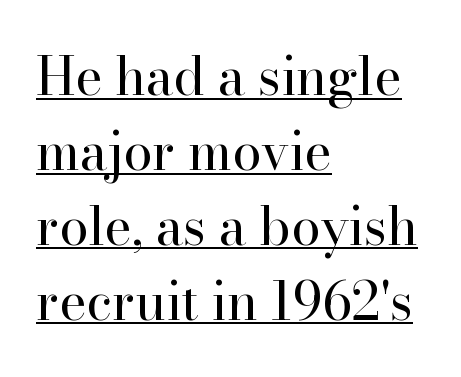
The image shows 52 px regular-weight serif type, upright; set left-aligned, normal line spacing (1.44x), normal letter spacing, underlined; high stroke contrast and a small x-height.
